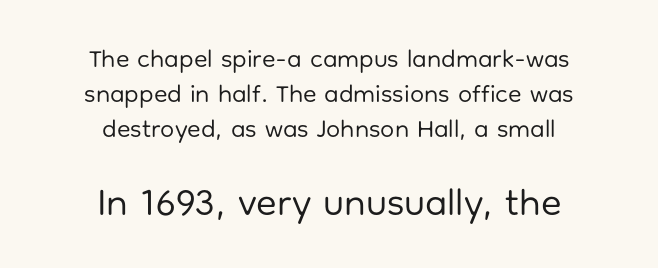
{"serif": "no", "italic": "no", "bold": "no", "weight": "regular", "width": "normal", "stroke_contrast": "low", "x_height": "medium", "monospaced": "no", "underline": "no", "align": "center", "line_spacing": "normal", "line_spacing_ratio": 1.41, "letter_spacing": "normal", "letter_spacing_em": 0.0, "larger_block": "second", "size_ratio": 1.52, "glyph_px": 38}
